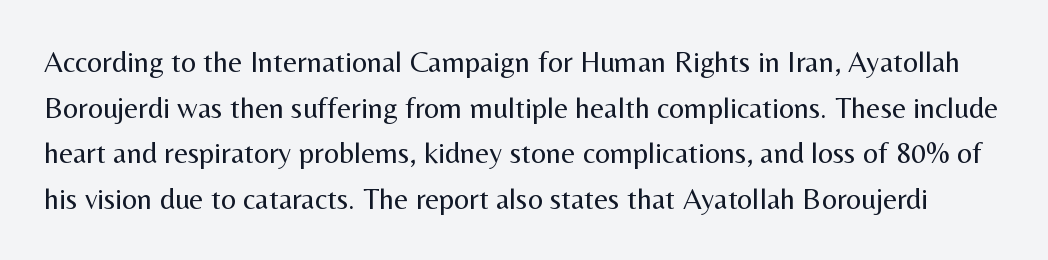
The image shows 30 px regular-weight sans-serif type, upright; set normal line spacing (1.52x), normal letter spacing, not underlined; medium stroke contrast and a medium x-height.
